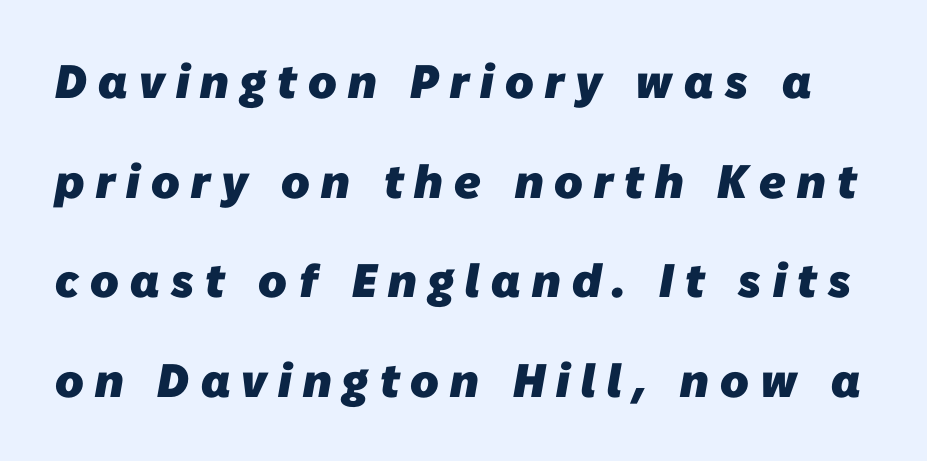
{"serif": "no", "bold": "yes", "weight": "heavy", "width": "normal", "stroke_contrast": "low", "x_height": "medium", "monospaced": "no", "underline": "no", "line_spacing": "loose", "line_spacing_ratio": 2.12, "letter_spacing": "wide", "letter_spacing_em": 0.24, "glyph_px": 47}
